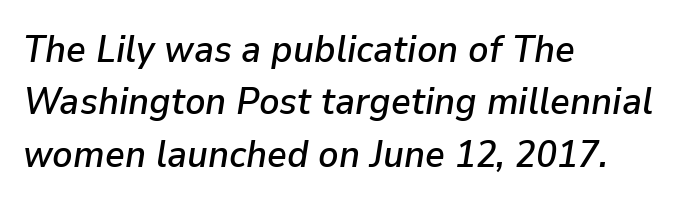
There is no visible air inserted between adjacent glyphs. The specimen reads as italic at a glance. Whoever set this chose a conventional vertical rhythm. A bare baseline throughout the passage. Spacing verdict: proportional, widths tailored to each character.
